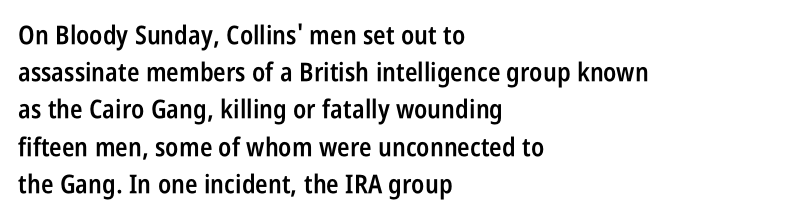
The strokes are fattened partway — semibold, not bold. The rendering uses a moderate line-height, typical for paragraphs. This sample uses plain, unmodified letter spacing. Any mark beneath the type? The region is blank.
